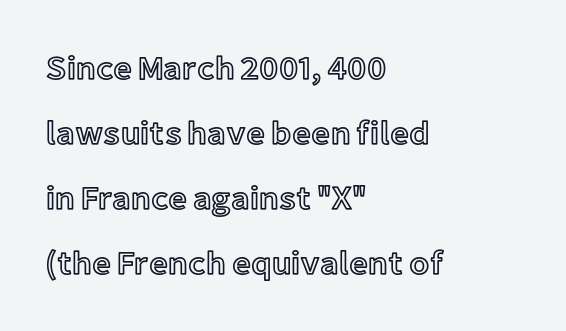
The image shows 33 px text type, upright; set left-aligned, loose line spacing (1.97x), normal letter spacing, not underlined; a medium x-height.
